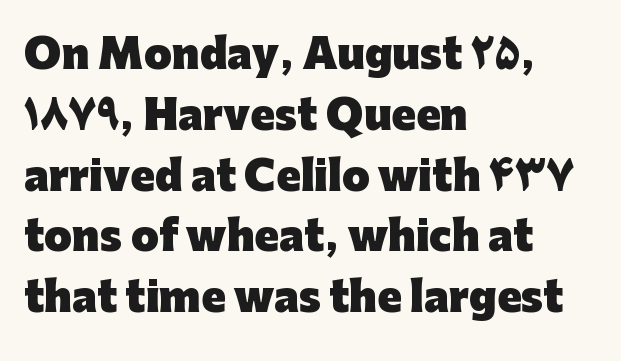
Q: Is the text bold? A: Yes.
Q: Is the text italic (slanted)? A: No, it is upright.
Q: Is the typeface a serif or a sans-serif typeface? A: Sans-serif.
Q: Is the text underlined? A: No.
Q: How is the paragraph aligned? A: Left-aligned.
Q: Is the spacing between letters normal or unusually wide? A: Normal.
Q: Is the spacing between lines tight, normal or loose? A: Normal.
Q: Width (condensed, normal, or wide)? A: Normal.
Q: Stroke contrast? A: Low.
Q: x-height? A: Medium.
Q: Monospaced? A: No.
